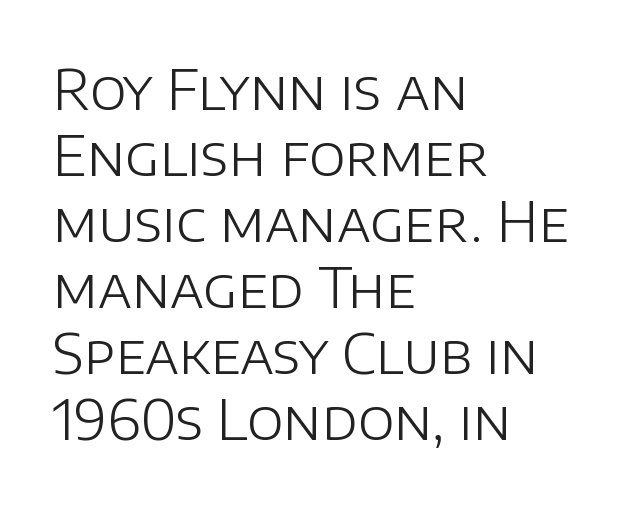
{"serif": "no", "italic": "no", "bold": "no", "weight": "light", "width": "normal", "stroke_contrast": "low", "x_height": "large", "monospaced": "no", "underline": "no", "align": "left", "line_spacing_ratio": 1.2, "letter_spacing": "normal", "letter_spacing_em": 0.0, "glyph_px": 55}
